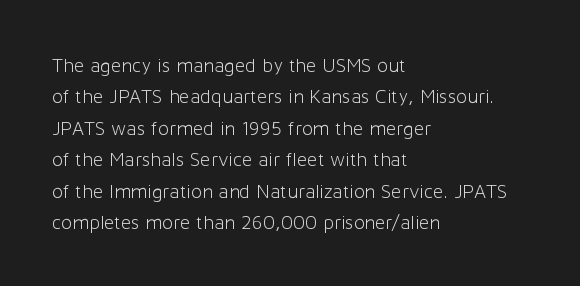
Line spacing here is normal. A typesetter would mark this as roman, not italic. The specimen omits any rule beneath the text block's lines. The rag falls on the right side of this text block. The characters are drawn with everyday or finer stroke widths.
